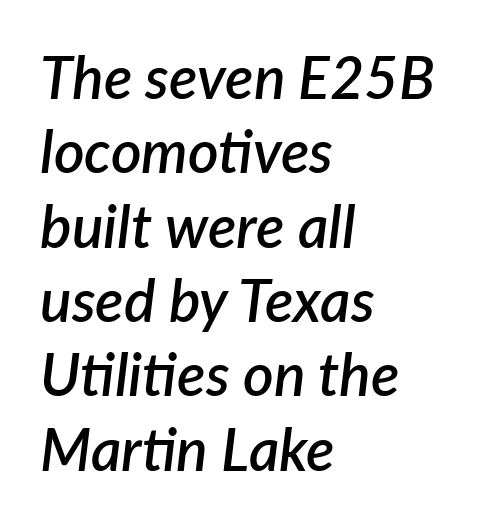
The space between consecutive lines is moderate. The glyphs are unaccompanied by any horizontal stroke below them. The rag falls on the right side of this text block. Stems and bowls a touch heavier than normal — semibold. The passage shown is typed in a proportional face where columns would drift. There is no visible air inserted between adjacent glyphs.
